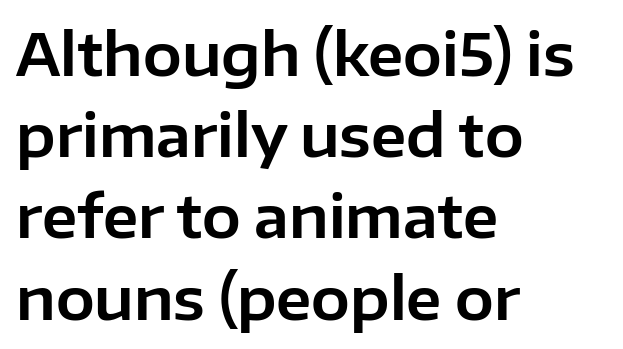
{"serif": "no", "italic": "no", "width": "normal", "stroke_contrast": "low", "x_height": "medium", "monospaced": "no", "underline": "no", "align": "left", "line_spacing": "normal", "line_spacing_ratio": 1.4, "letter_spacing": "normal", "letter_spacing_em": 0.0, "glyph_px": 58}
